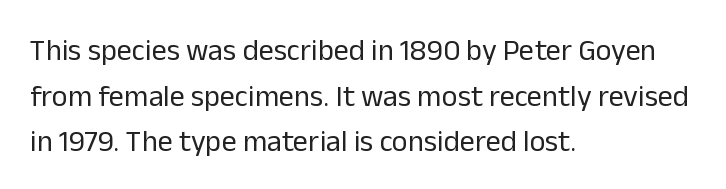
Q: Is the text bold? A: No.
Q: Is the text italic (slanted)? A: No, it is upright.
Q: Is the typeface a serif or a sans-serif typeface? A: Sans-serif.
Q: Is the text underlined? A: No.
Q: How is the paragraph aligned? A: Left-aligned.
Q: Is the spacing between letters normal or unusually wide? A: Normal.
Q: Is the spacing between lines tight, normal or loose? A: Normal.
Q: Width (condensed, normal, or wide)? A: Normal.
Q: Stroke contrast? A: Low.
Q: x-height? A: Medium.
Q: Monospaced? A: No.
